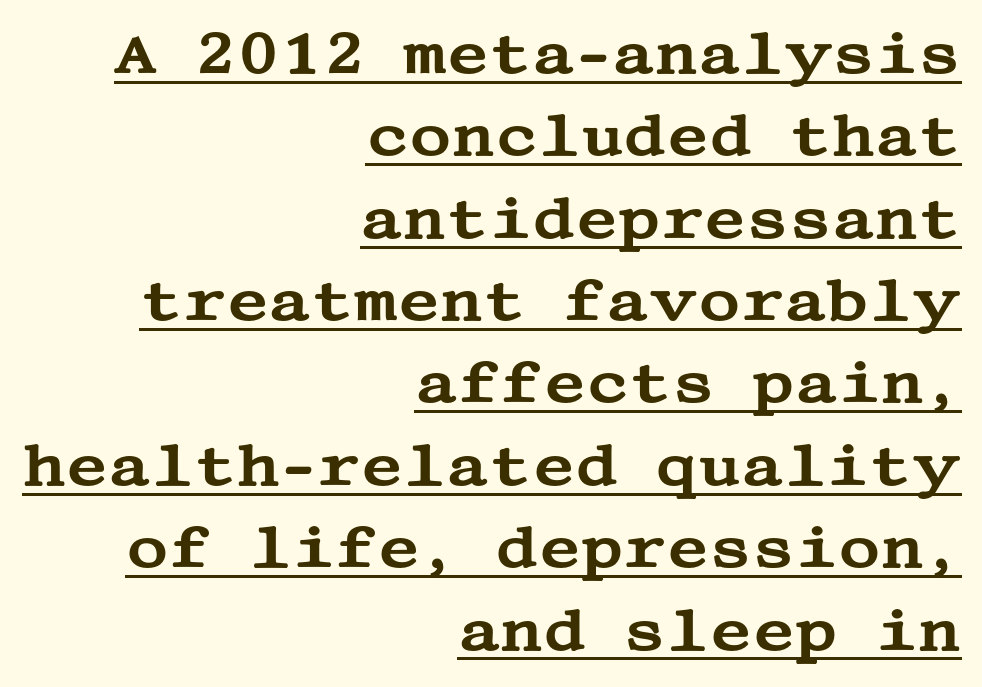
The image shows 58 px wide serif type, upright; set right-aligned, normal line spacing (1.42x), normal letter spacing, underlined; medium stroke contrast and a large x-height.
